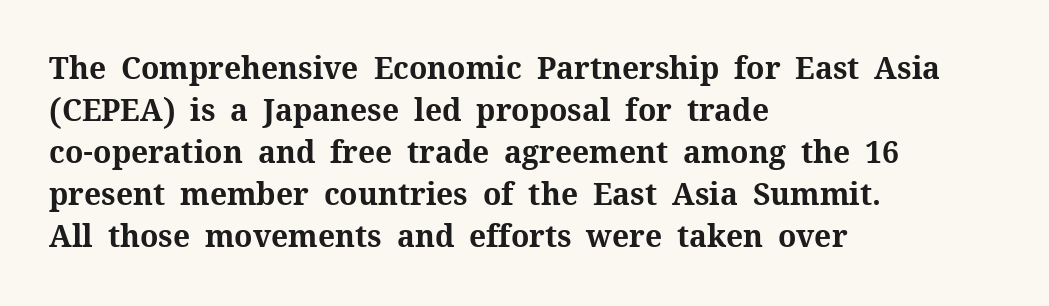
These lines are rendered in a variable-pitch font. Short and long lines alike share a common starting point at left. Spacing between characters is what you'd get straight out of the box. Ascenders rise straight up at ninety degrees.
